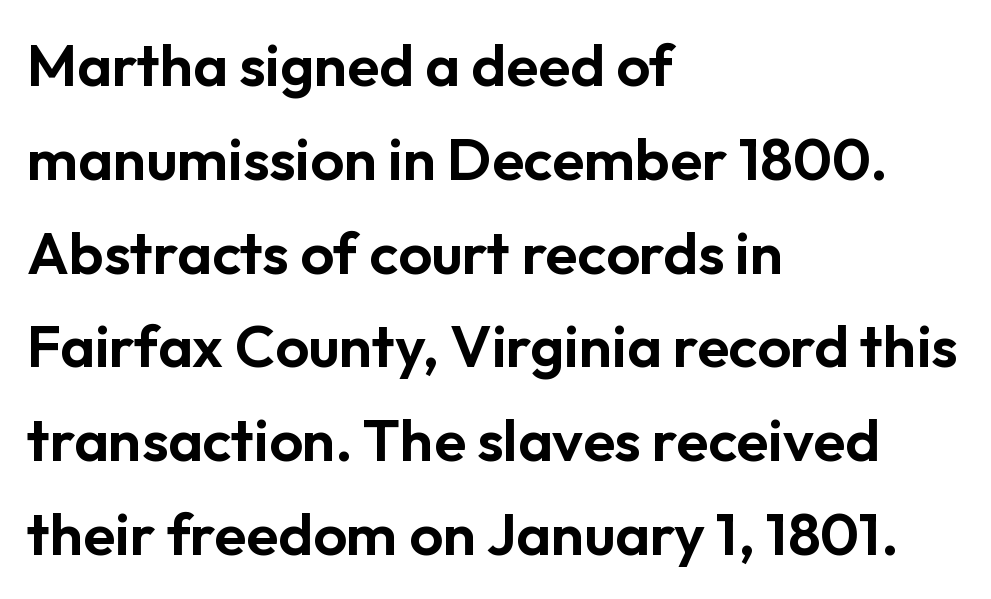
{"serif": "no", "italic": "no", "width": "normal", "stroke_contrast": "low", "x_height": "medium", "monospaced": "no", "underline": "no", "align": "left", "line_spacing": "normal", "line_spacing_ratio": 1.59, "letter_spacing": "normal", "letter_spacing_em": 0.0, "glyph_px": 59}
